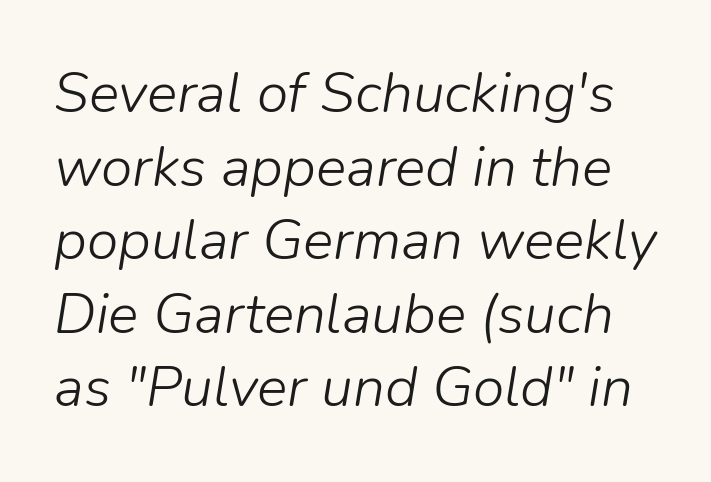
Q: Is the text bold? A: No.
Q: Is the text italic (slanted)? A: Yes, it leans right by about 9 degrees.
Q: Is the text underlined? A: No.
Q: Is the spacing between letters normal or unusually wide? A: Normal.
Q: Is the spacing between lines tight, normal or loose? A: Normal.
Q: Width (condensed, normal, or wide)? A: Normal.
Q: Stroke contrast? A: Low.
Q: x-height? A: Medium.
Q: Monospaced? A: No.
